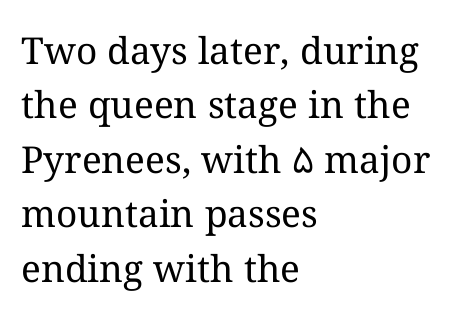
The image shows 37 px regular-weight type, upright; set left-aligned, normal line spacing (1.47x), normal letter spacing, not underlined; medium stroke contrast and a medium x-height.
